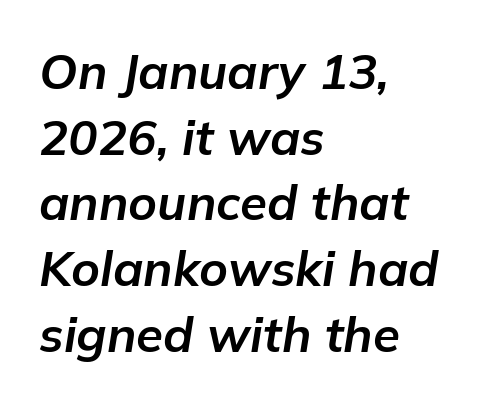
Q: Is the text bold? A: Yes.
Q: Is the text italic (slanted)? A: Yes, it leans right by about 9 degrees.
Q: Is the text underlined? A: No.
Q: How is the paragraph aligned? A: Left-aligned.
Q: Is the spacing between letters normal or unusually wide? A: Normal.
Q: Is the spacing between lines tight, normal or loose? A: Normal.
Q: Width (condensed, normal, or wide)? A: Normal.
Q: Stroke contrast? A: Low.
Q: x-height? A: Medium.
Q: Monospaced? A: No.
